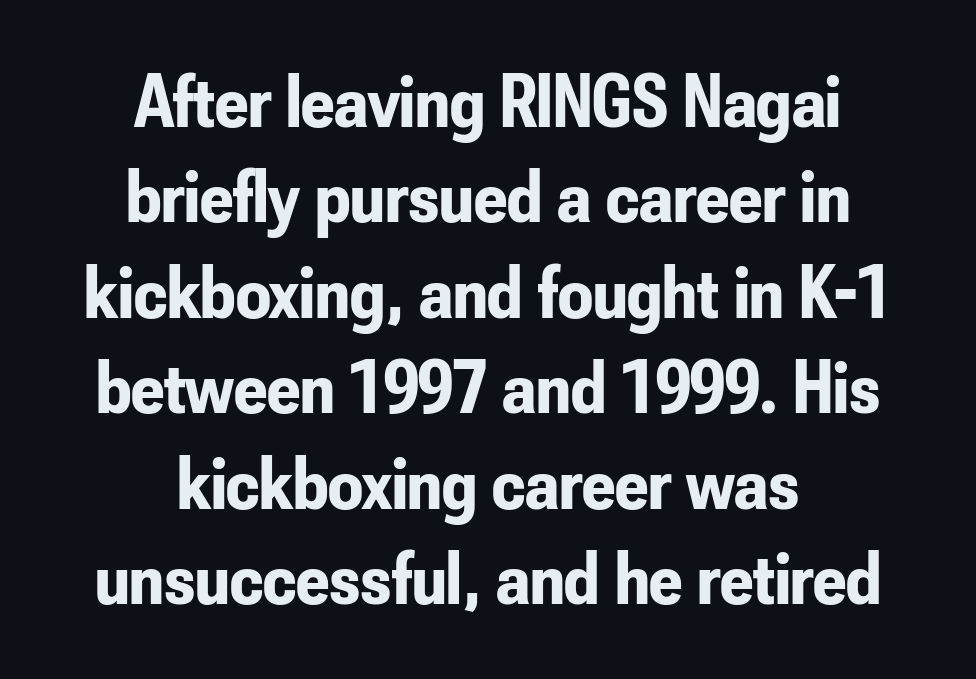
The image shows 77 px bold, condensed sans-serif type, upright; set centered, line spacing 1.24x, normal letter spacing, not underlined; low stroke contrast and a small x-height.
